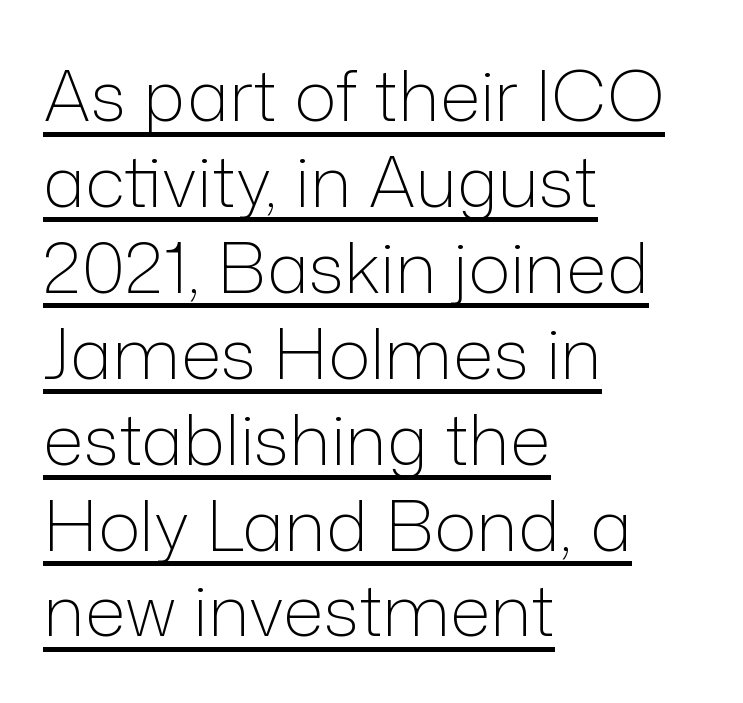
{"serif": "no", "italic": "no", "bold": "no", "weight": "light", "width": "normal", "stroke_contrast": "low", "x_height": "medium", "monospaced": "no", "underline": "yes", "align": "left", "line_spacing_ratio": 1.21, "letter_spacing": "normal", "letter_spacing_em": 0.0, "glyph_px": 71}
